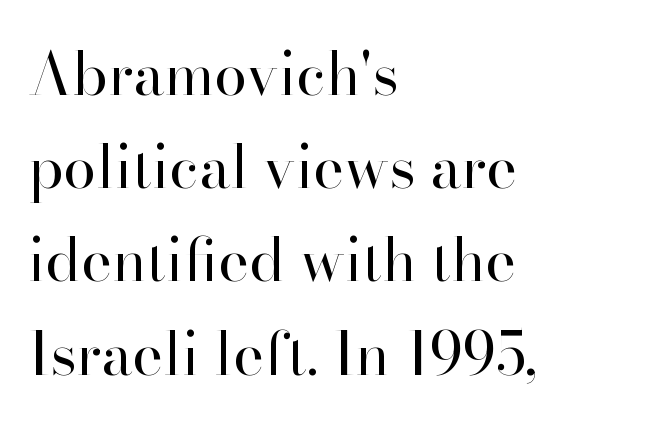
Between one letter and the next there's only the usual sliver of space. Normally led — the rows are evenly, conventionally spaced. This rendering features lettering with no underline. Think standard paragraph weight, or any step lighter than that. This sample has the flowing, uneven cadence of proportional lettering. You can tell it's not italic because the verticals are truly vertical.
